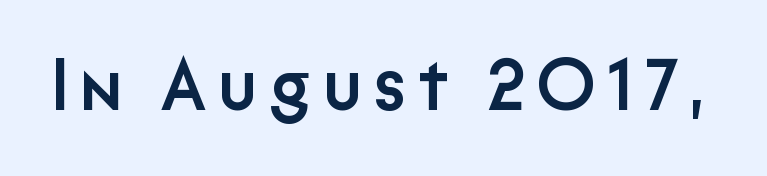
Firm but not heavy-handed strokes: this text is semibold. Posture: upright roman. The rendering uses natural spacing where letterforms have individual widths. The passage shown is not underscored anywhere. This sample uses a sans-serif face.
